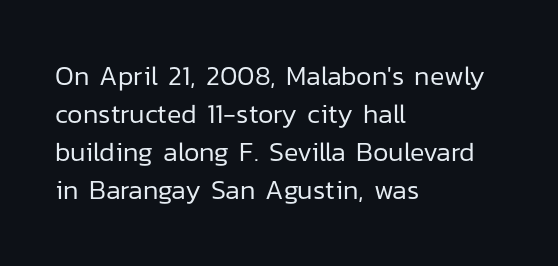
{"italic": "no", "bold": "no", "underline": "no", "align": "left", "line_spacing": "normal", "line_spacing_ratio": 1.41, "letter_spacing": "normal", "letter_spacing_em": 0.0, "glyph_px": 27}
